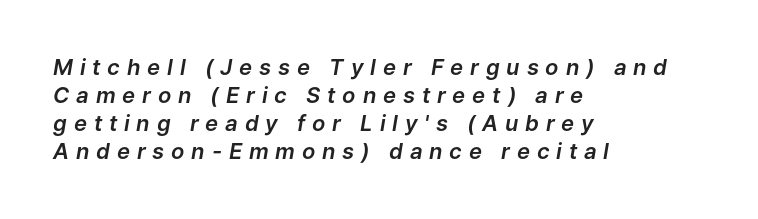
The image shows 22 px text type, italic (leaning right); set left-aligned, normal line spacing (1.28x), unusually wide letter spacing (+0.31 em), not underlined.
